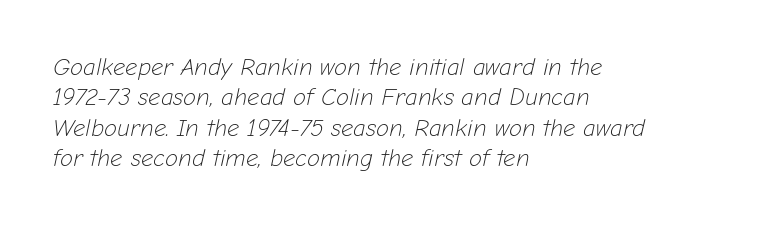
The image shows 24 px text type, italic (leaning right); set left-aligned, normal line spacing (1.27x), normal letter spacing, not underlined.
